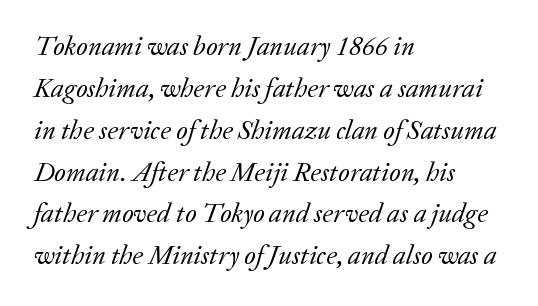
Q: Is the text bold? A: No.
Q: Is the text italic (slanted)? A: Yes, it leans right by about 20 degrees.
Q: Is the text underlined? A: No.
Q: How is the paragraph aligned? A: Left-aligned.
Q: Is the spacing between letters normal or unusually wide? A: Normal.
Q: Is the spacing between lines tight, normal or loose? A: Normal.
